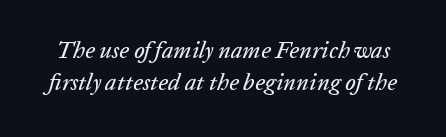
The gaps between neighbouring characters are ordinary and unremarkable. Is the type slanted? Yes — the strokes lean at a clear angle. The area under the type is left untouched. The designer left line spacing at the default.
